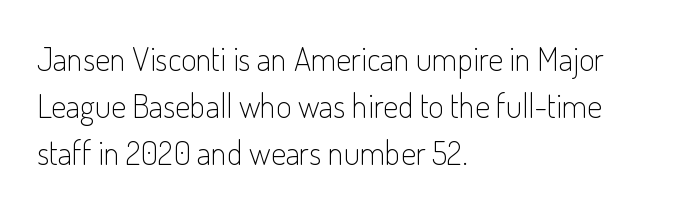
Q: Is the text bold? A: No.
Q: Is the text italic (slanted)? A: No, it is upright.
Q: Is the typeface a serif or a sans-serif typeface? A: Sans-serif.
Q: Is the text underlined? A: No.
Q: How is the paragraph aligned? A: Left-aligned.
Q: Is the spacing between letters normal or unusually wide? A: Normal.
Q: Is the spacing between lines tight, normal or loose? A: Normal.
Q: Width (condensed, normal, or wide)? A: Condensed.
Q: Stroke contrast? A: Low.
Q: x-height? A: Small.
Q: Monospaced? A: No.
